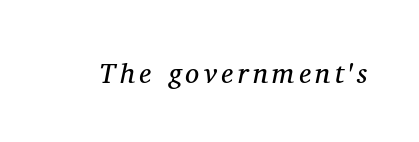
The image shows 28 px regular-weight serif type, italic (leaning right); set not underlined; medium stroke contrast and a medium x-height.
